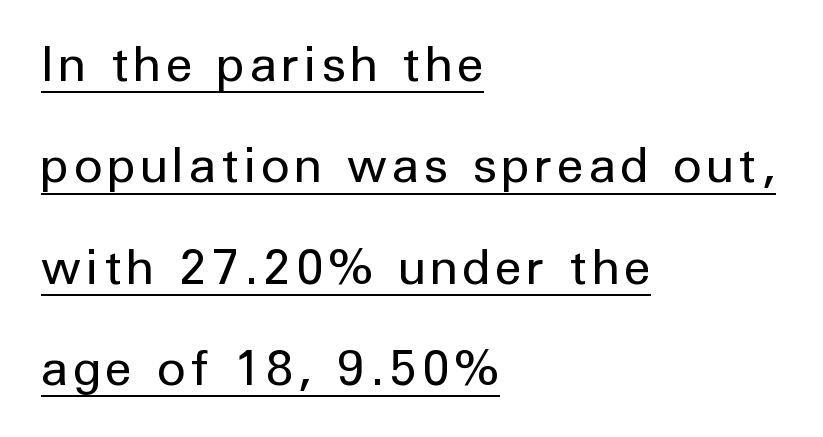
The image shows 49 px regular-weight sans-serif type, upright; set left-aligned, loose line spacing (2.07x), underlined; low stroke contrast and a medium x-height.
